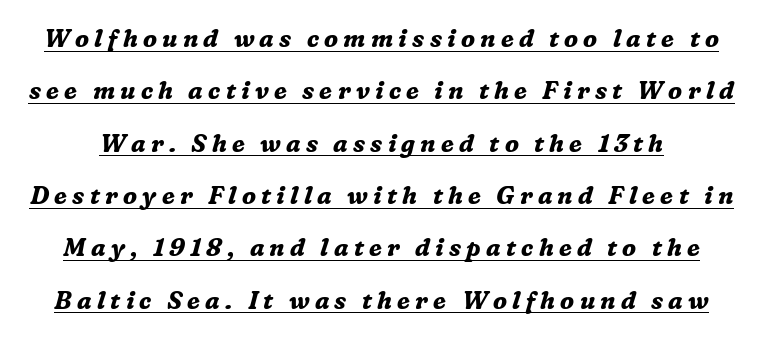
Q: Is the text bold? A: Yes.
Q: Is the text italic (slanted)? A: Yes, it leans right by about 16 degrees.
Q: Is the text underlined? A: Yes.
Q: Is the spacing between letters normal or unusually wide? A: Unusually wide.
Q: Is the spacing between lines tight, normal or loose? A: Loose.
